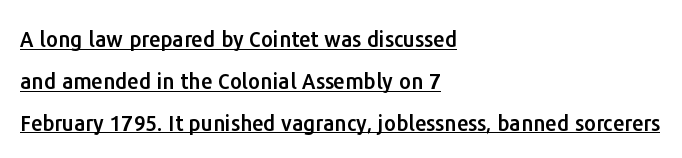
Q: Is the text italic (slanted)? A: No, it is upright.
Q: Is the text underlined? A: Yes.
Q: How is the paragraph aligned? A: Left-aligned.
Q: Is the spacing between letters normal or unusually wide? A: Normal.
Q: Is the spacing between lines tight, normal or loose? A: Loose.
